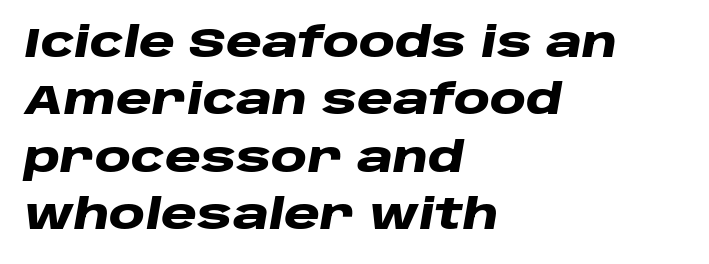
{"italic": "yes", "lean": "right", "slant_degrees": 10, "bold": "yes", "weight": "heavy", "width": "wide", "stroke_contrast": "low", "x_height": "large", "monospaced": "no", "underline": "no", "align": "left", "line_spacing": "normal", "line_spacing_ratio": 1.4, "letter_spacing": "normal", "letter_spacing_em": 0.0, "glyph_px": 41}
